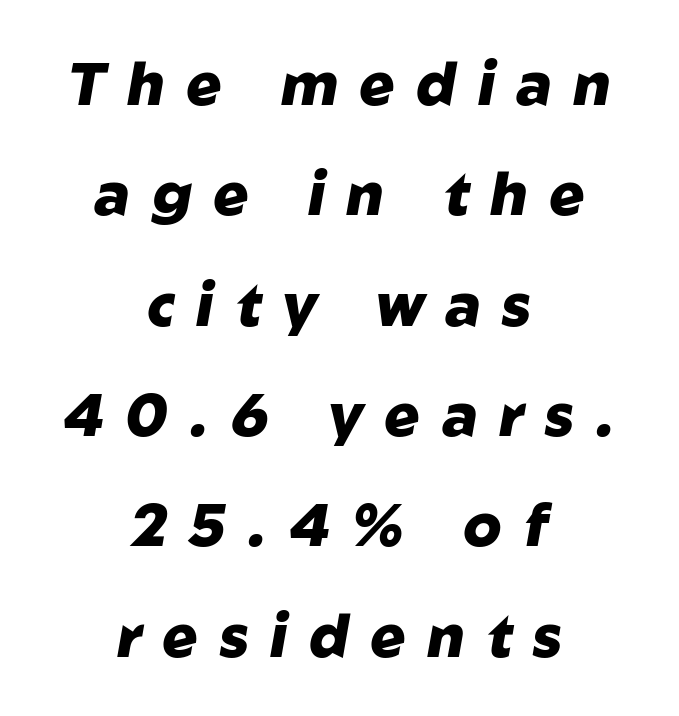
Q: Is the text bold? A: Yes.
Q: Is the text italic (slanted)? A: Yes, it leans right by about 10 degrees.
Q: Is the text underlined? A: No.
Q: How is the paragraph aligned? A: Centered.
Q: Is the spacing between letters normal or unusually wide? A: Unusually wide.
Q: Width (condensed, normal, or wide)? A: Normal.
Q: Stroke contrast? A: Low.
Q: x-height? A: Medium.
Q: Monospaced? A: No.
